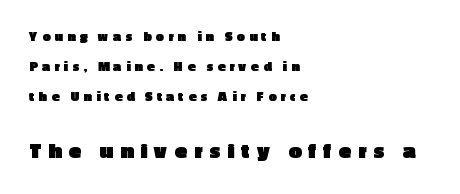
Decoration check: the copy has no underline. In terms of posture, this sample is upright. The passage shown begins with its smaller block and ends with its larger one. One glance says open: line gaps are wider than usual. Its strokes are broad and dark, the hallmark of bold type.
